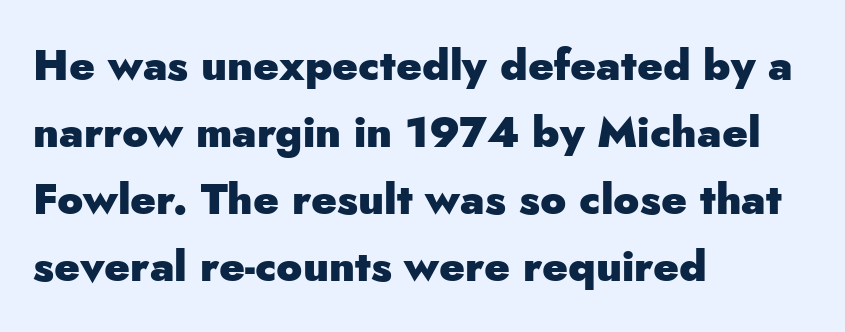
Q: Is the text bold? A: Yes.
Q: Is the text italic (slanted)? A: No, it is upright.
Q: Is the typeface a serif or a sans-serif typeface? A: Sans-serif.
Q: Is the text underlined? A: No.
Q: How is the paragraph aligned? A: Left-aligned.
Q: Is the spacing between letters normal or unusually wide? A: Normal.
Q: Is the spacing between lines tight, normal or loose? A: Normal.
Q: Width (condensed, normal, or wide)? A: Normal.
Q: Stroke contrast? A: Low.
Q: x-height? A: Small.
Q: Monospaced? A: No.
